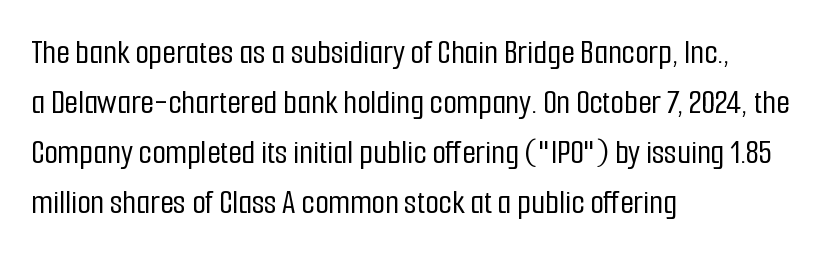
Look at the tracking — it's just the regular setting, nothing added. Each line starts at the same left margin while the right side varies. Plain, unruled lines of type. This sample has the flowing, uneven cadence of proportional lettering. To sum up the face: it is a sans, with no serifs.
